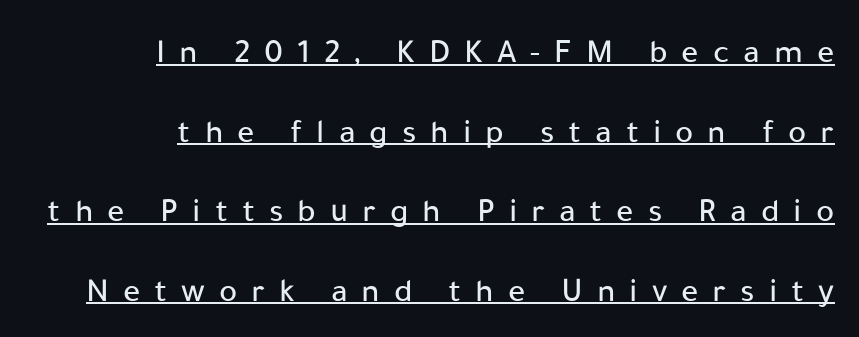
{"serif": "no", "italic": "no", "width": "normal", "stroke_contrast": "low", "x_height": "medium", "monospaced": "no", "underline": "yes", "align": "right", "line_spacing": "loose", "line_spacing_ratio": 2.34, "letter_spacing": "wide", "letter_spacing_em": 0.41, "glyph_px": 34}
